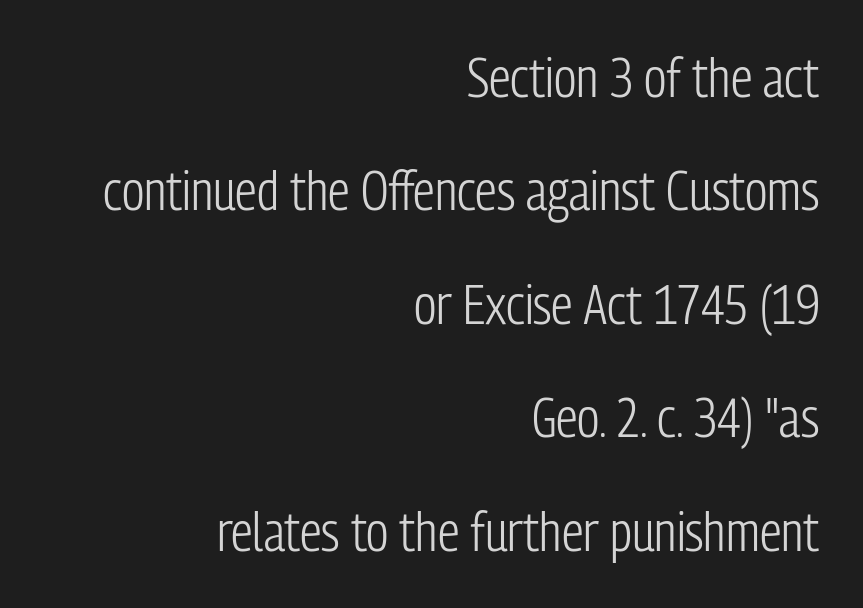
Style check: upright. Casual observation: everything's shoved over to the right. Just letters on the line, the space beneath them empty. This sample has the flowing, uneven cadence of proportional lettering.
